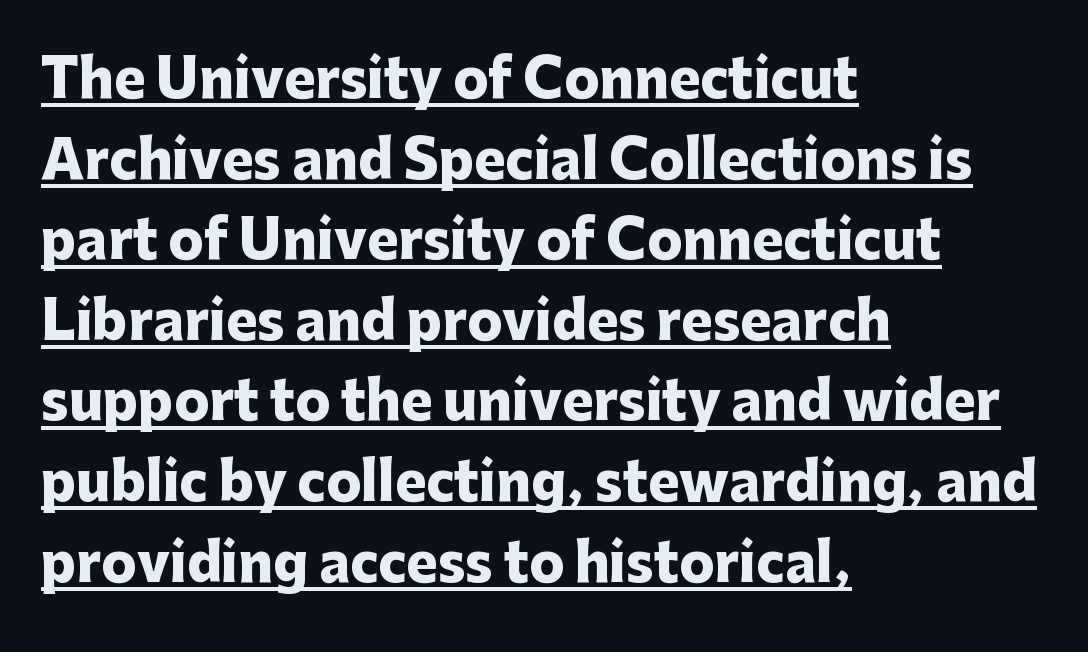
Q: Is the text bold? A: Yes.
Q: Is the text italic (slanted)? A: No, it is upright.
Q: Is the typeface a serif or a sans-serif typeface? A: Sans-serif.
Q: Is the text underlined? A: Yes.
Q: How is the paragraph aligned? A: Left-aligned.
Q: Is the spacing between letters normal or unusually wide? A: Normal.
Q: Is the spacing between lines tight, normal or loose? A: Normal.
Q: Width (condensed, normal, or wide)? A: Normal.
Q: Stroke contrast? A: Low.
Q: x-height? A: Medium.
Q: Monospaced? A: No.
